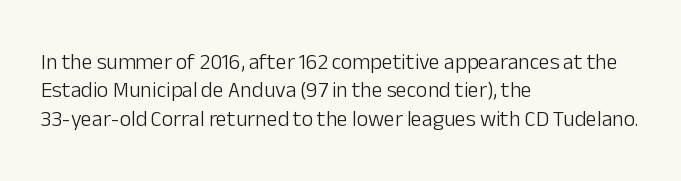
Q: Is the text bold? A: No.
Q: Is the text italic (slanted)? A: No, it is upright.
Q: Is the text underlined? A: No.
Q: How is the paragraph aligned? A: Left-aligned.
Q: Is the spacing between letters normal or unusually wide? A: Normal.
Q: Is the spacing between lines tight, normal or loose? A: Normal.
